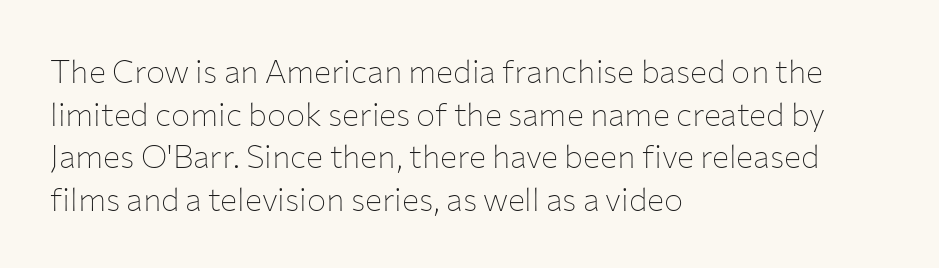
Q: Is the text bold? A: No.
Q: Is the text italic (slanted)? A: No, it is upright.
Q: Is the typeface a serif or a sans-serif typeface? A: Sans-serif.
Q: Is the text underlined? A: No.
Q: How is the paragraph aligned? A: Left-aligned.
Q: Is the spacing between letters normal or unusually wide? A: Normal.
Q: Is the spacing between lines tight, normal or loose? A: Normal.
Q: Width (condensed, normal, or wide)? A: Normal.
Q: Stroke contrast? A: Low.
Q: x-height? A: Medium.
Q: Monospaced? A: No.
